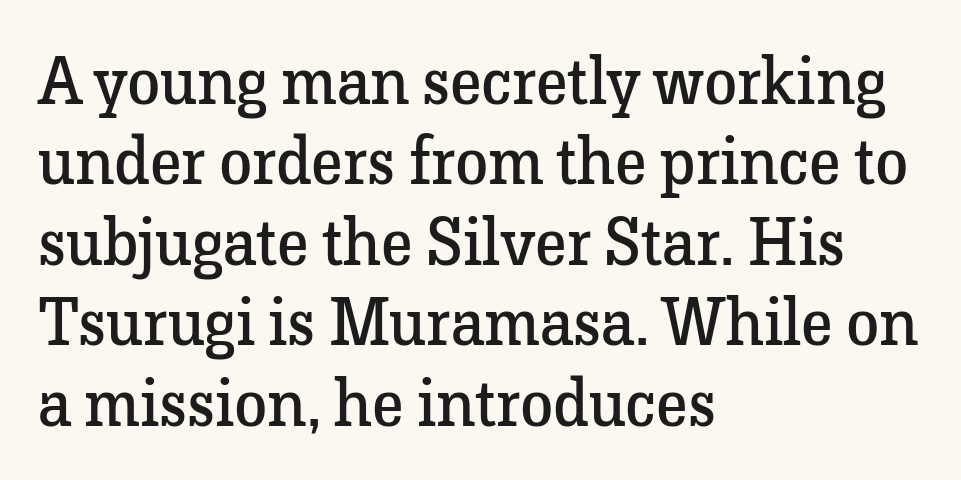
Q: Is the text bold? A: No.
Q: Is the text italic (slanted)? A: No, it is upright.
Q: Is the typeface a serif or a sans-serif typeface? A: Serif.
Q: Is the text underlined? A: No.
Q: How is the paragraph aligned? A: Left-aligned.
Q: Is the spacing between letters normal or unusually wide? A: Normal.
Q: Width (condensed, normal, or wide)? A: Normal.
Q: Stroke contrast? A: Low.
Q: x-height? A: Medium.
Q: Monospaced? A: No.
